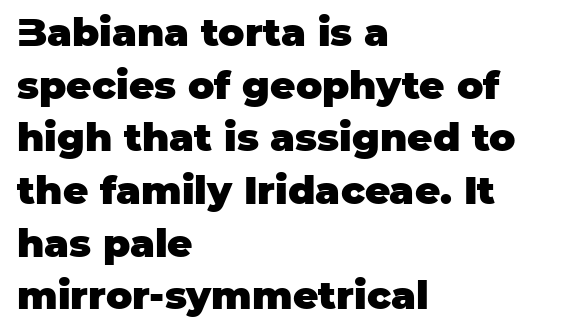
The image shows 39 px heavy sans-serif type, upright; set left-aligned, normal line spacing (1.35x), normal letter spacing, not underlined; low stroke contrast and a large x-height.
